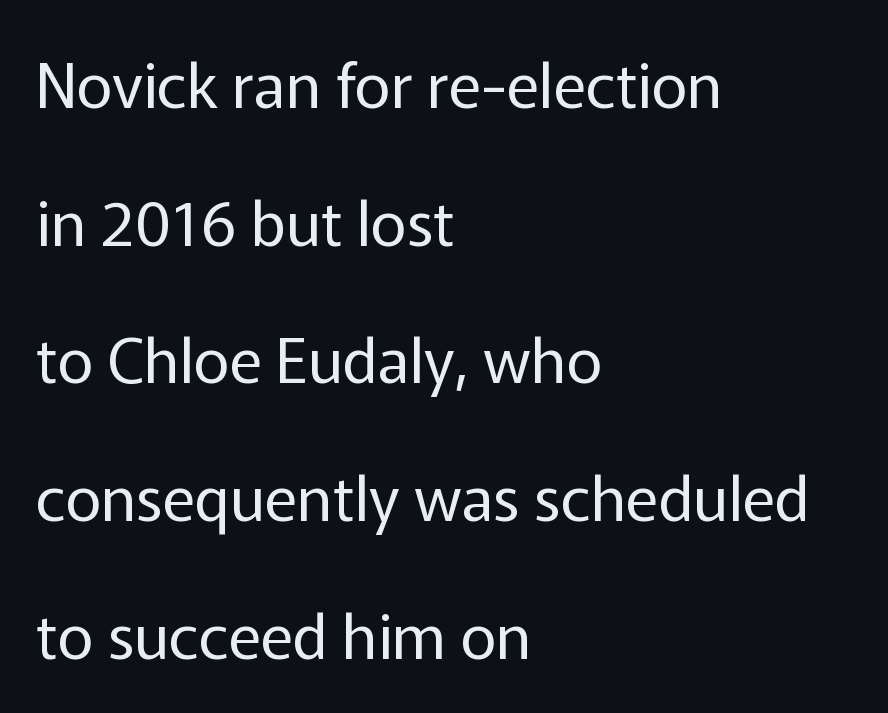
{"serif": "no", "italic": "no", "bold": "no", "weight": "regular", "width": "normal", "stroke_contrast": "low", "x_height": "medium", "monospaced": "no", "underline": "no", "align": "left", "line_spacing": "loose", "line_spacing_ratio": 2.22, "letter_spacing": "normal", "letter_spacing_em": 0.0, "glyph_px": 62}
